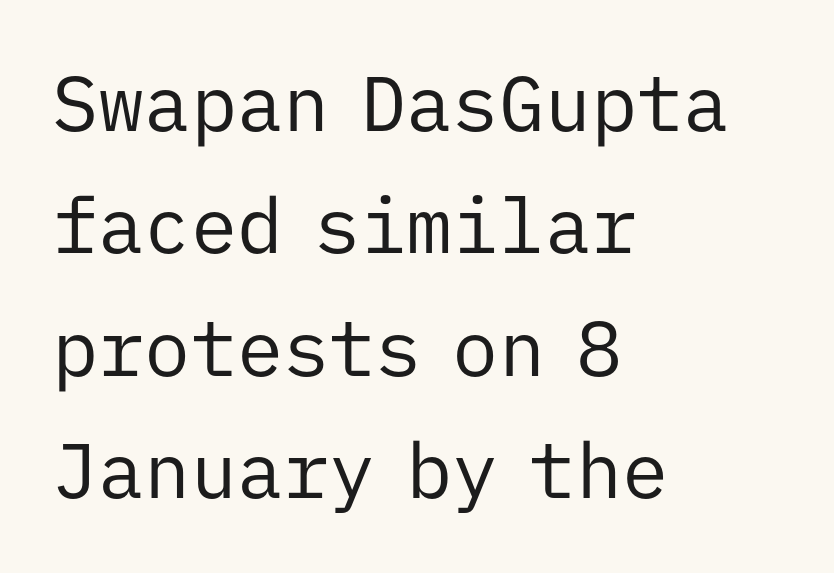
Q: Is the text bold? A: No.
Q: Is the text italic (slanted)? A: No, it is upright.
Q: Is the typeface a serif or a sans-serif typeface? A: Sans-serif.
Q: Is the text underlined? A: No.
Q: How is the paragraph aligned? A: Left-aligned.
Q: Is the spacing between letters normal or unusually wide? A: Normal.
Q: Is the spacing between lines tight, normal or loose? A: Normal.
Q: Width (condensed, normal, or wide)? A: Normal.
Q: Stroke contrast? A: Low.
Q: x-height? A: Medium.
Q: Monospaced? A: Yes.
